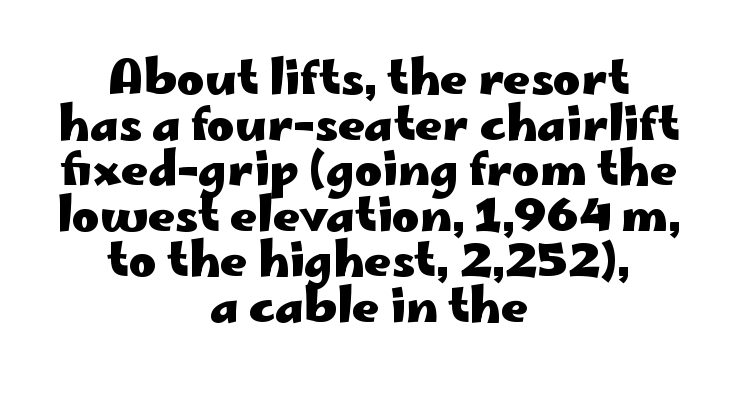
Unmarked baselines from the first word to the last. What kind of face is this? One without serifs — a sans. Varying glyph widths throughout — classic text-font behaviour. This sample trades vertical openness for compactness between lines. Leftover space on each line is divided equally before and after the words.
